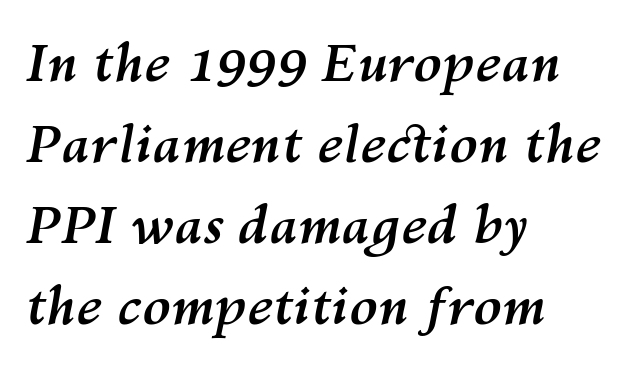
{"italic": "yes", "lean": "right", "slant_degrees": 10, "bold": "yes", "weight": "semibold", "width": "normal", "stroke_contrast": "medium", "x_height": "medium", "monospaced": "no", "underline": "no", "align": "left", "line_spacing": "normal", "line_spacing_ratio": 1.56, "letter_spacing": "normal", "letter_spacing_em": 0.0, "glyph_px": 52}
